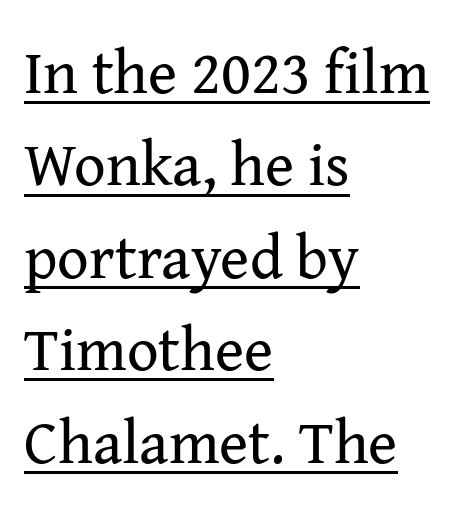
The image shows 62 px regular-weight serif type, upright; set left-aligned, normal line spacing (1.49x), normal letter spacing, underlined; medium stroke contrast and a medium x-height.
